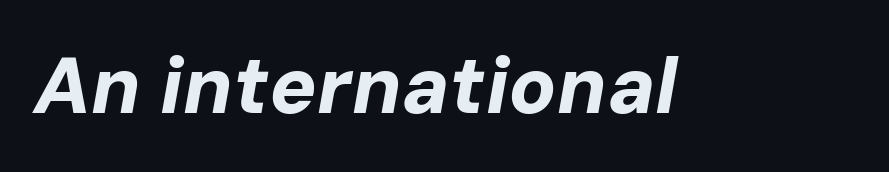
Letters rest on an invisible, unmarked baseline. The glyphs look as if they've been sheared to an angle. No extra tracking has been applied to these lines. The letters advance in unequal steps, a hallmark of proportional type. Heavy-handed strokes throughout: this text is bold.
